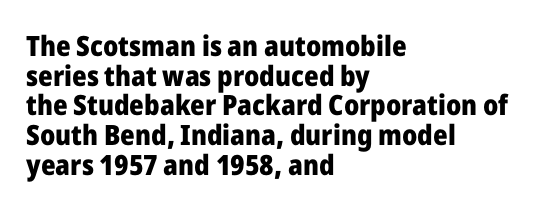
Proportional: the letters do not fall into vertical columns. The rag falls on the right side of this text block. Honestly, the rows look squashed on top of each other. Plain, unruled lines of type. Note: no serifs on the glyphs.
